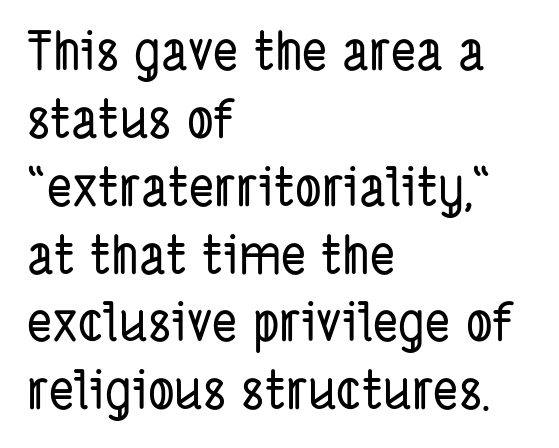
The rendering uses a moderate line-height, typical for paragraphs. Words appear dense and cohesive because spacing is normal. Alignment: flush left. The text was rendered using a sans face with plain stroke endings.
